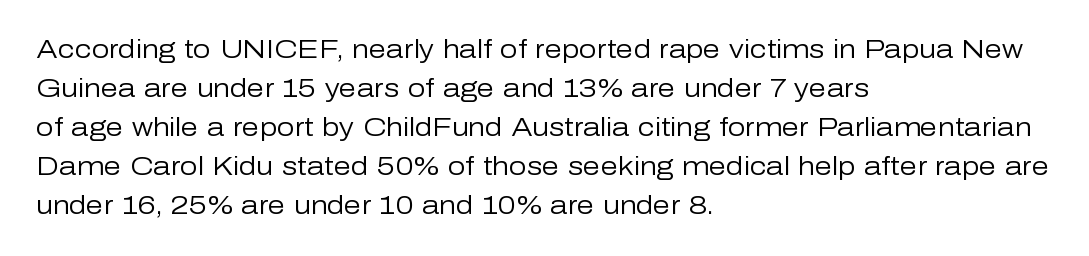
The space between consecutive lines is moderate. In terms of letterspacing, this is plain default setting. This rendering features lettering with no underline. Is the stroke heavy? The answer is a plain regular-or-lighter.
